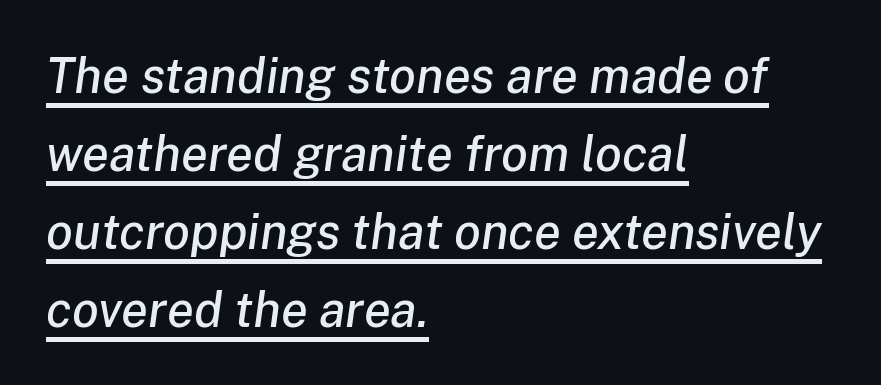
The image shows 49 px text type, italic (leaning right); set left-aligned, normal line spacing (1.59x), normal letter spacing, underlined; low stroke contrast and a medium x-height.
